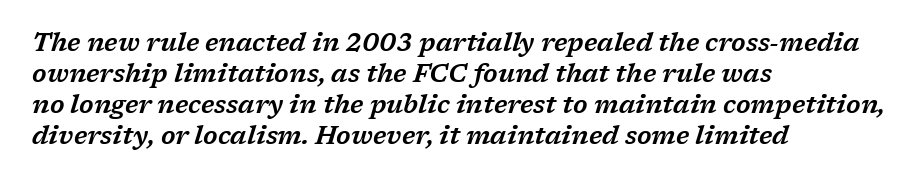
Q: Is the text italic (slanted)? A: Yes, it leans right by about 17 degrees.
Q: Is the text underlined? A: No.
Q: How is the paragraph aligned? A: Left-aligned.
Q: Is the spacing between letters normal or unusually wide? A: Normal.
